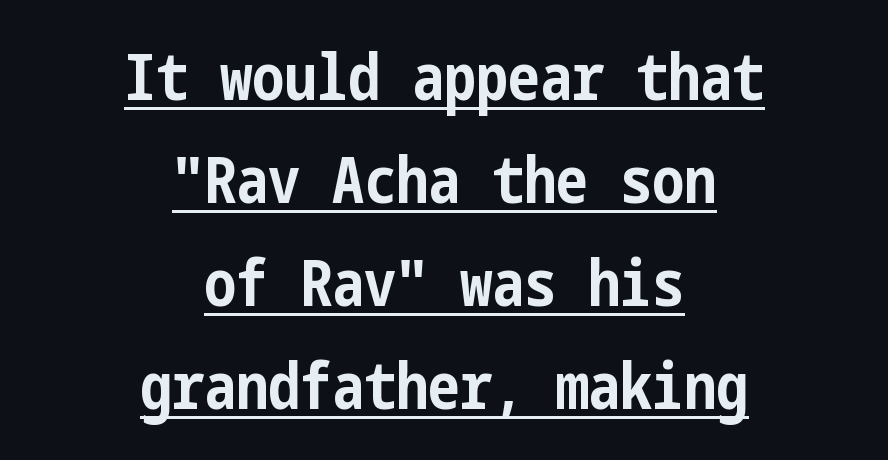
The image shows 64 px bold, condensed sans-serif type, upright; set centered, normal line spacing (1.61x), normal letter spacing, underlined; low stroke contrast and a medium x-height.
